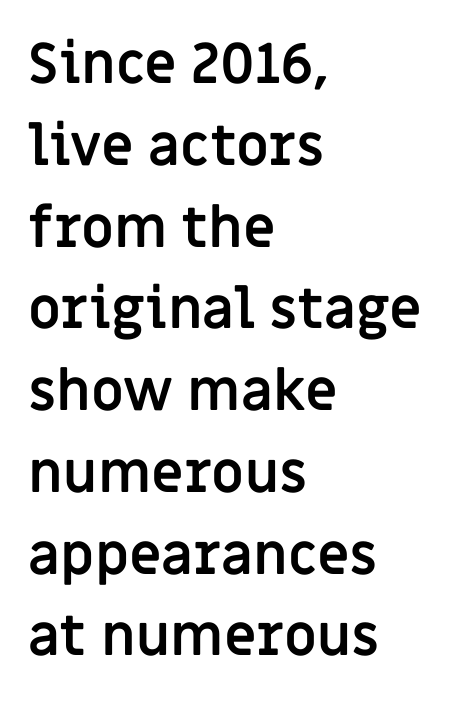
{"serif": "no", "italic": "no", "bold": "yes", "weight": "semibold", "width": "normal", "stroke_contrast": "low", "x_height": "large", "monospaced": "no", "underline": "no", "align": "left", "line_spacing": "normal", "line_spacing_ratio": 1.46, "letter_spacing": "normal", "letter_spacing_em": 0.0, "glyph_px": 56}
